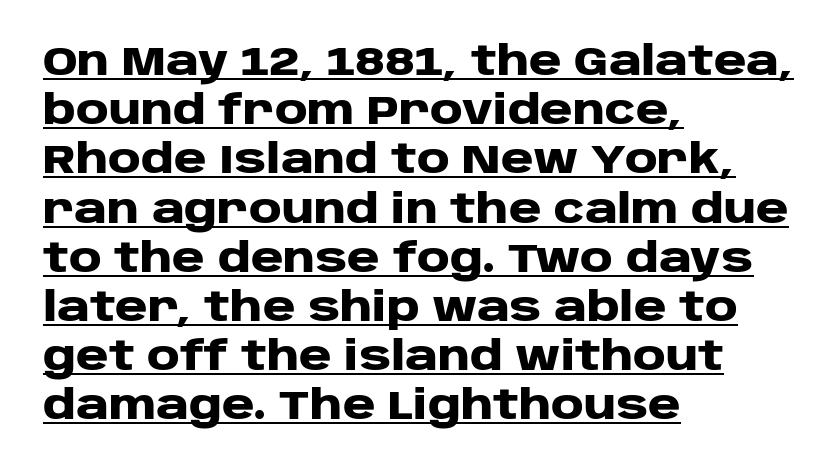
{"serif": "no", "italic": "no", "bold": "yes", "weight": "heavy", "width": "wide", "stroke_contrast": "low", "x_height": "large", "monospaced": "no", "underline": "yes", "align": "left", "line_spacing_ratio": 1.23, "letter_spacing": "normal", "letter_spacing_em": 0.0, "glyph_px": 40}
